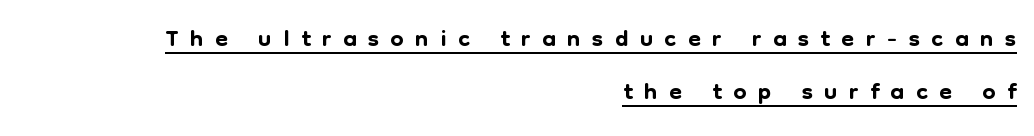
{"serif": "no", "italic": "no", "width": "normal", "stroke_contrast": "low", "x_height": "medium", "monospaced": "no", "underline": "yes", "align": "right", "line_spacing": "normal", "line_spacing_ratio": 1.44, "letter_spacing": "wide", "letter_spacing_em": 0.31, "glyph_px": 37}
